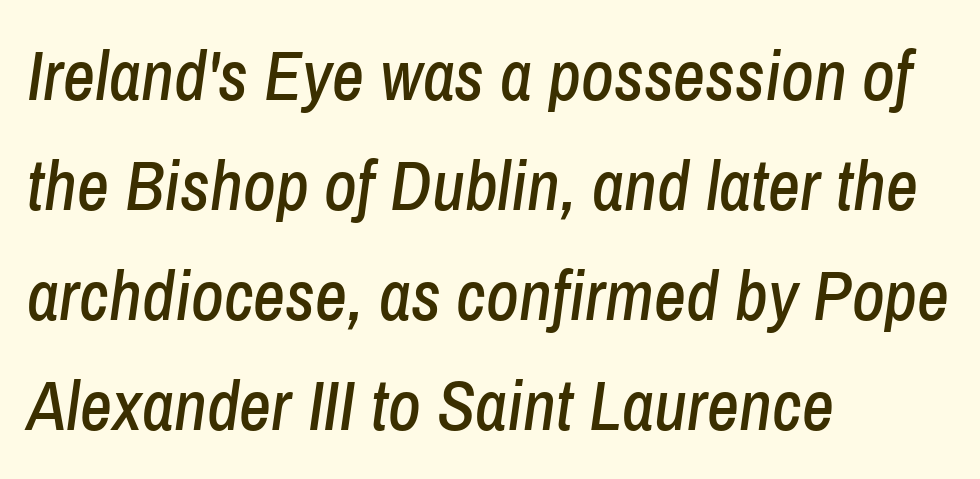
Type without underlining. Observe the lean: these are italic letterforms. Here the designer chose a conventional face with non-uniform glyph widths. Honestly, the letter spacing is just normal — you wouldn't notice it.
